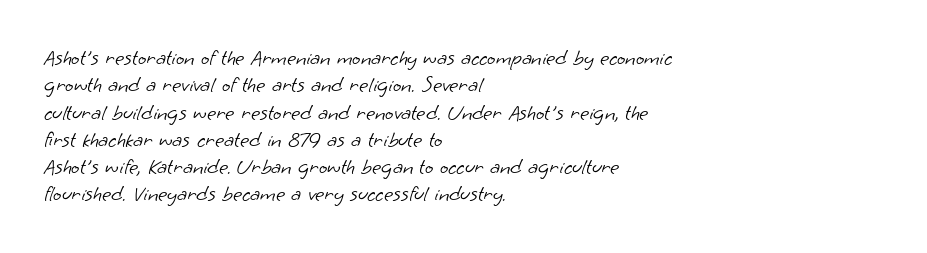
The image shows 22 px text type; set left-aligned, line spacing 1.24x, normal letter spacing, not underlined.
